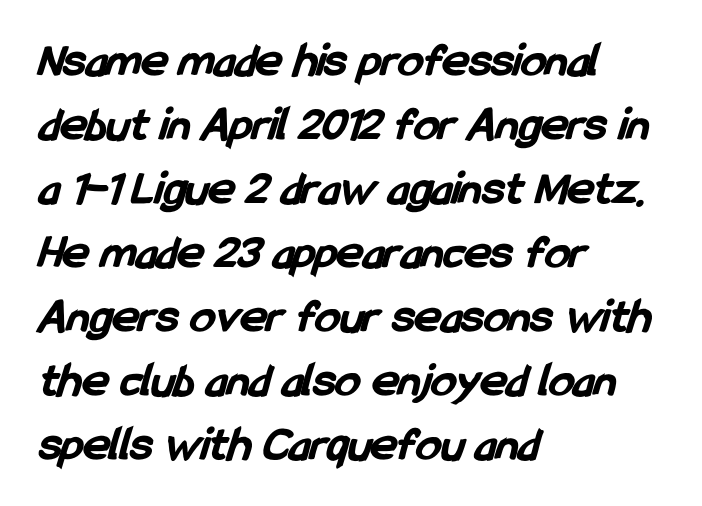
In CSS terms this would be text-align: left. No extra tracking has been applied to these lines. Compared with an ordinary text face, these strokes are far heavier — a full bold. Do the characters align in a grid? No, the font is proportional.
